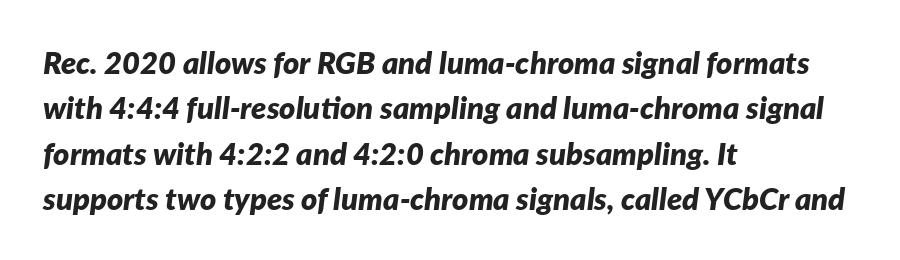
The image shows 31 px bold type, italic (leaning right); set left-aligned, normal line spacing (1.46x), normal letter spacing, not underlined; low stroke contrast and a medium x-height.
